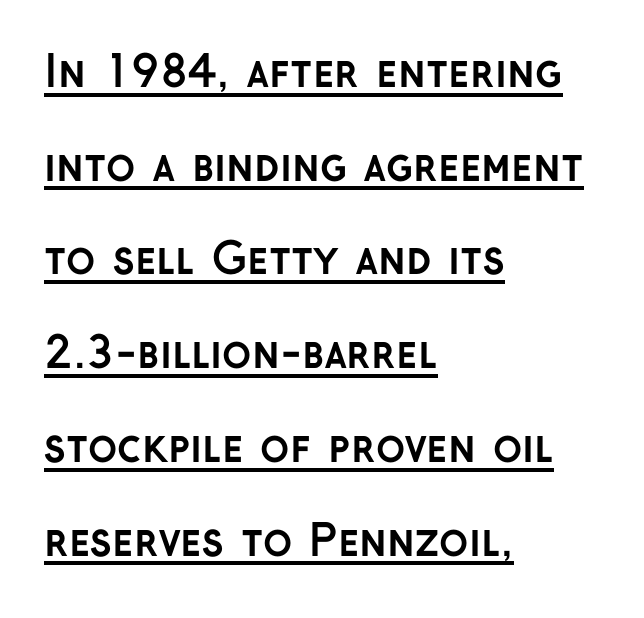
{"serif": "no", "italic": "no", "bold": "yes", "weight": "semibold", "width": "normal", "stroke_contrast": "low", "x_height": "medium", "monospaced": "no", "underline": "yes", "align": "left", "line_spacing": "loose", "line_spacing_ratio": 2.18, "letter_spacing": "normal", "letter_spacing_em": 0.0, "glyph_px": 43}
